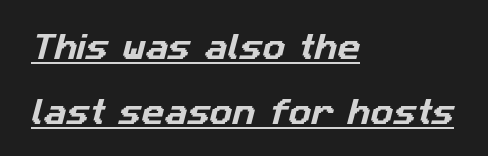
Q: Is the typeface a serif or a sans-serif typeface? A: Sans-serif.
Q: Is the text underlined? A: Yes.
Q: How is the paragraph aligned? A: Left-aligned.
Q: Is the spacing between letters normal or unusually wide? A: Normal.
Q: Is the spacing between lines tight, normal or loose? A: Loose.
Q: Width (condensed, normal, or wide)? A: Normal.
Q: Stroke contrast? A: Low.
Q: x-height? A: Medium.
Q: Monospaced? A: No.
